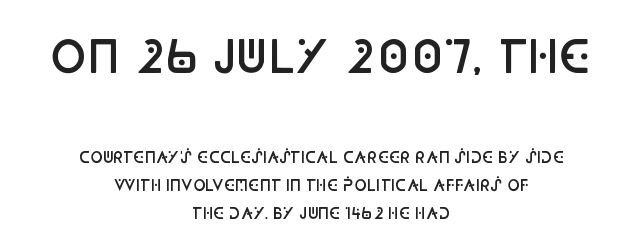
Q: Is the text bold? A: Semi-bold.
Q: Is the text italic (slanted)? A: No, it is upright.
Q: Is the typeface a serif or a sans-serif typeface? A: Sans-serif.
Q: Is the text underlined? A: No.
Q: How is the paragraph aligned? A: Centered.
Q: Is the spacing between letters normal or unusually wide? A: Normal.
Q: Which block of text is set in a larger size, the first (top) or the second (bottom)? A: The first (top) one.
Q: Width (condensed, normal, or wide)? A: Condensed.
Q: Stroke contrast? A: Low.
Q: x-height? A: Large.
Q: Monospaced? A: No.
